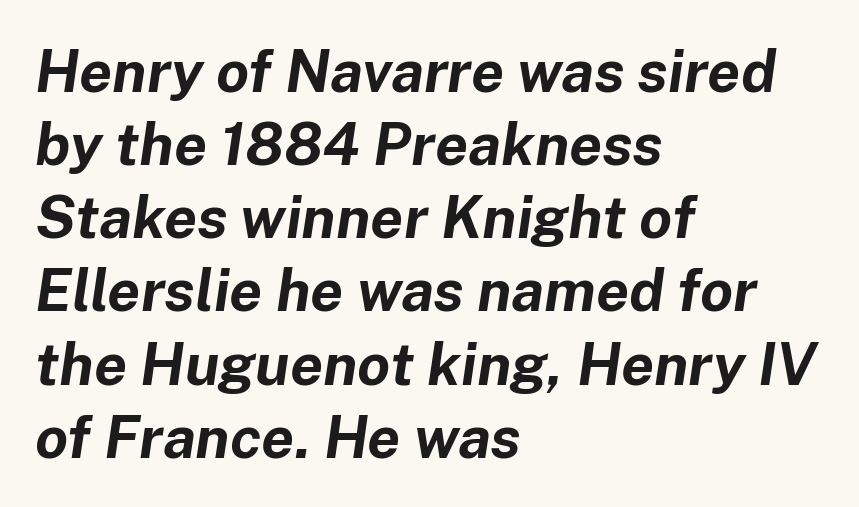
{"italic": "yes", "lean": "right", "slant_degrees": 8, "bold": "yes", "weight": "bold", "width": "normal", "stroke_contrast": "low", "x_height": "medium", "monospaced": "no", "underline": "no", "align": "left", "line_spacing_ratio": 1.24, "letter_spacing": "normal", "letter_spacing_em": 0.0, "glyph_px": 59}
